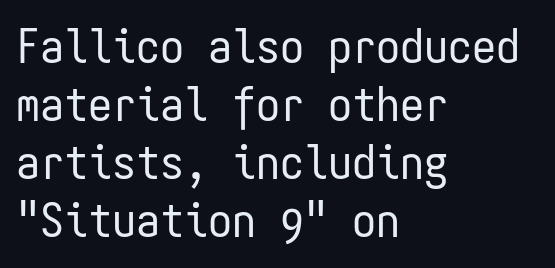
This sample is left-justified, so line endings fall wherever the words run out. Glyph-to-glyph distance matches everyday printed text. Weight: not bold — regular or lighter. Nope, no serifs anywhere on these letters. Beneath every word, the page is bare.
